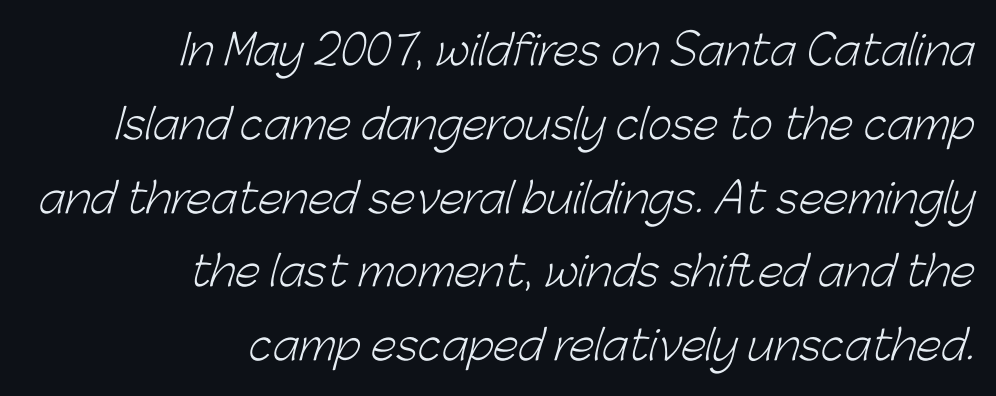
Q: Is the text bold? A: No.
Q: Is the typeface a serif or a sans-serif typeface? A: Sans-serif.
Q: Is the text underlined? A: No.
Q: How is the paragraph aligned? A: Right-aligned.
Q: Is the spacing between letters normal or unusually wide? A: Normal.
Q: Width (condensed, normal, or wide)? A: Normal.
Q: Stroke contrast? A: Low.
Q: x-height? A: Medium.
Q: Monospaced? A: No.
